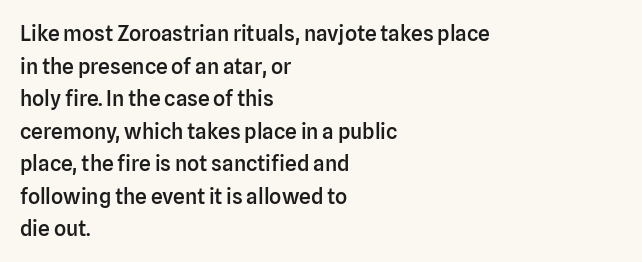
Q: Is the text bold? A: Semi-bold.
Q: Is the text italic (slanted)? A: No, it is upright.
Q: Is the text underlined? A: No.
Q: How is the paragraph aligned? A: Left-aligned.
Q: Is the spacing between letters normal or unusually wide? A: Normal.
Q: Is the spacing between lines tight, normal or loose? A: Normal.
